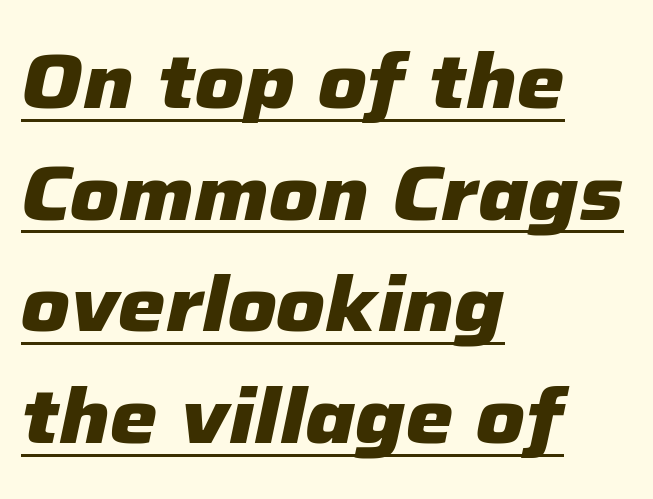
Q: Is the text bold? A: Yes.
Q: Is the text italic (slanted)? A: Yes, it leans right by about 12 degrees.
Q: Is the text underlined? A: Yes.
Q: How is the paragraph aligned? A: Left-aligned.
Q: Is the spacing between letters normal or unusually wide? A: Normal.
Q: Is the spacing between lines tight, normal or loose? A: Normal.
Q: Width (condensed, normal, or wide)? A: Normal.
Q: Stroke contrast? A: Low.
Q: x-height? A: Medium.
Q: Monospaced? A: No.
